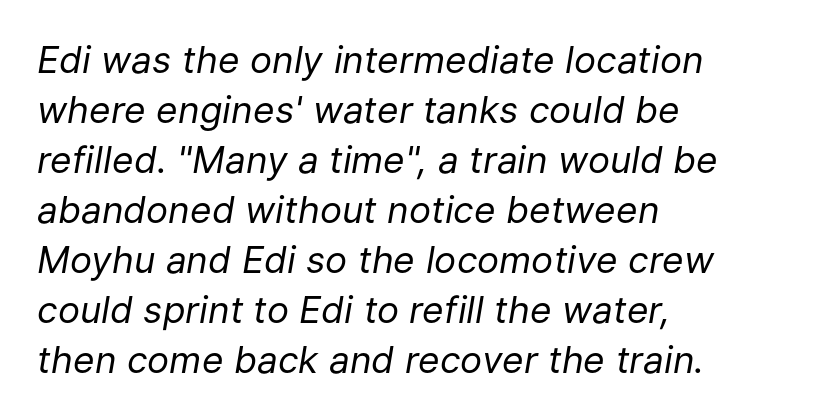
Proportional: the letters do not fall into vertical columns. Standard letterfit; no display-style spreading of the glyphs. Would a proofreader flag this as italicized? Yes. Check the space under the baseline: it is left empty. Does the copy run flush right? No — it runs flush left.
